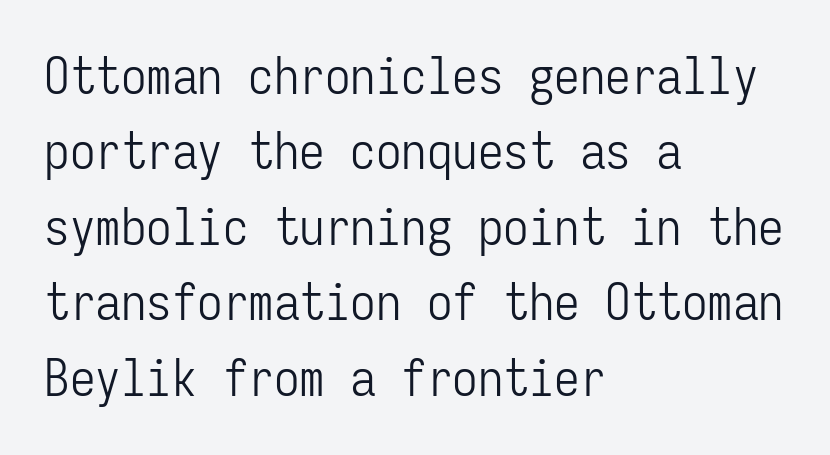
Q: Is the text bold? A: No.
Q: Is the text italic (slanted)? A: No, it is upright.
Q: Is the typeface a serif or a sans-serif typeface? A: Sans-serif.
Q: Is the text underlined? A: No.
Q: How is the paragraph aligned? A: Left-aligned.
Q: Is the spacing between letters normal or unusually wide? A: Normal.
Q: Is the spacing between lines tight, normal or loose? A: Normal.
Q: Width (condensed, normal, or wide)? A: Condensed.
Q: Stroke contrast? A: Low.
Q: x-height? A: Medium.
Q: Monospaced? A: Yes.
